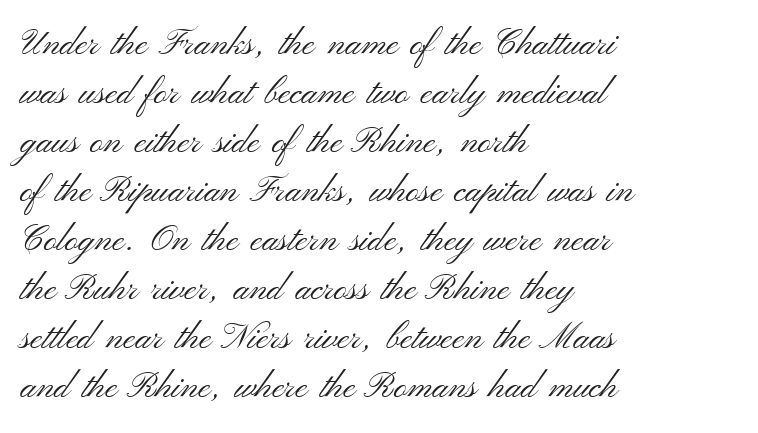
The image shows 36 px light, wide sans-serif type; set left-aligned, normal line spacing (1.36x), normal letter spacing, not underlined; medium stroke contrast and a small x-height.
